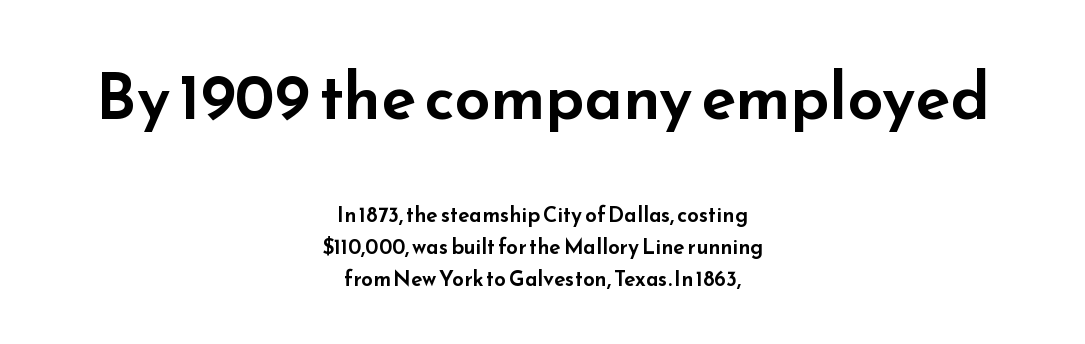
Q: Is the text italic (slanted)? A: No, it is upright.
Q: Is the typeface a serif or a sans-serif typeface? A: Sans-serif.
Q: Is the text underlined? A: No.
Q: How is the paragraph aligned? A: Centered.
Q: Is the spacing between letters normal or unusually wide? A: Normal.
Q: Is the spacing between lines tight, normal or loose? A: Normal.
Q: Which block of text is set in a larger size, the first (top) or the second (bottom)? A: The first (top) one.
Q: Width (condensed, normal, or wide)? A: Wide.
Q: Stroke contrast? A: Low.
Q: x-height? A: Small.
Q: Monospaced? A: No.
